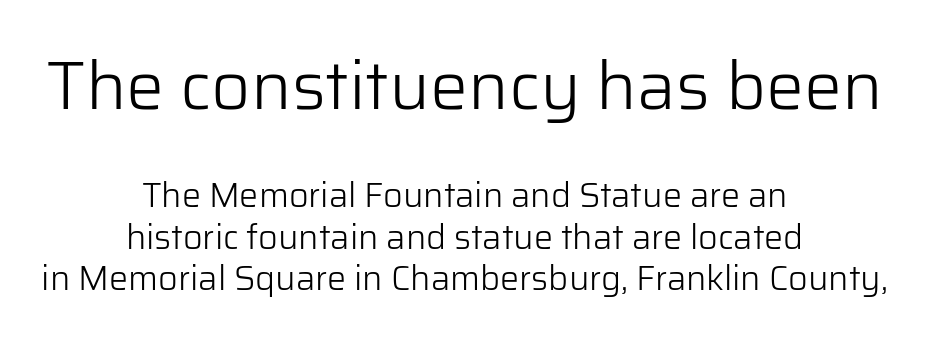
{"serif": "no", "italic": "no", "bold": "no", "weight": "light", "width": "normal", "stroke_contrast": "low", "x_height": "medium", "monospaced": "no", "underline": "no", "align": "center", "line_spacing_ratio": 1.22, "letter_spacing": "normal", "letter_spacing_em": 0.0, "larger_block": "first", "size_ratio": 2.0, "glyph_px": 68}
